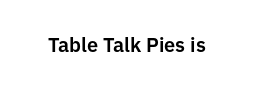
These lines keep a tight, regular rhythm from letter to letter. Unmarked baselines from the first word to the last. Italic: no, the glyphs are upright roman.
